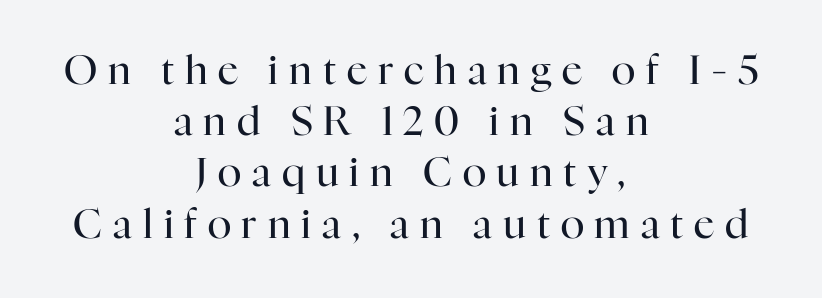
{"serif": "yes", "italic": "no", "bold": "no", "weight": "regular", "width": "normal", "stroke_contrast": "high", "x_height": "medium", "monospaced": "no", "underline": "no", "align": "center", "line_spacing": "normal", "line_spacing_ratio": 1.28, "letter_spacing": "wide", "letter_spacing_em": 0.27, "glyph_px": 40}
